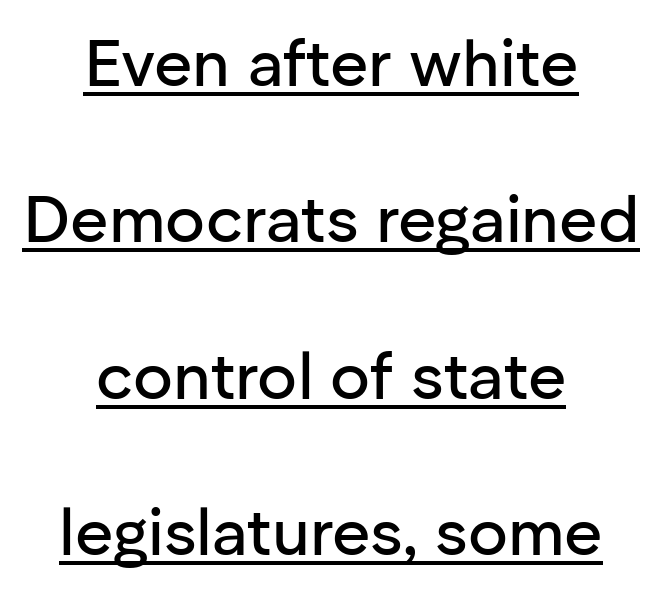
Q: Is the text italic (slanted)? A: No, it is upright.
Q: Is the typeface a serif or a sans-serif typeface? A: Sans-serif.
Q: Is the text underlined? A: Yes.
Q: How is the paragraph aligned? A: Centered.
Q: Is the spacing between letters normal or unusually wide? A: Normal.
Q: Is the spacing between lines tight, normal or loose? A: Loose.
Q: Width (condensed, normal, or wide)? A: Normal.
Q: Stroke contrast? A: Low.
Q: x-height? A: Medium.
Q: Monospaced? A: No.
